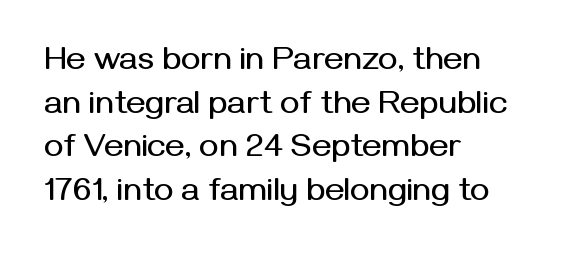
Q: Is the text italic (slanted)? A: No, it is upright.
Q: Is the typeface a serif or a sans-serif typeface? A: Sans-serif.
Q: Is the text underlined? A: No.
Q: How is the paragraph aligned? A: Left-aligned.
Q: Is the spacing between letters normal or unusually wide? A: Normal.
Q: Is the spacing between lines tight, normal or loose? A: Normal.
Q: Width (condensed, normal, or wide)? A: Normal.
Q: Stroke contrast? A: Medium.
Q: x-height? A: Medium.
Q: Monospaced? A: No.
